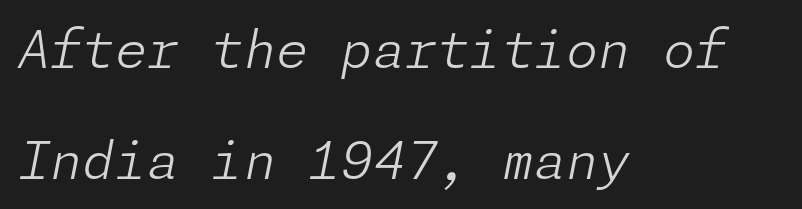
Q: Is the text bold? A: No.
Q: Is the text italic (slanted)? A: Yes, it leans right by about 11 degrees.
Q: Is the text underlined? A: No.
Q: How is the paragraph aligned? A: Left-aligned.
Q: Is the spacing between letters normal or unusually wide? A: Normal.
Q: Is the spacing between lines tight, normal or loose? A: Loose.
Q: Width (condensed, normal, or wide)? A: Normal.
Q: Stroke contrast? A: Low.
Q: x-height? A: Medium.
